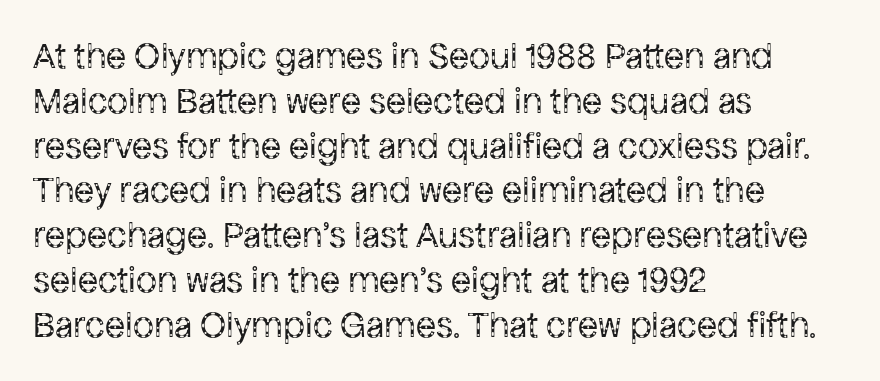
Q: Is the text bold? A: No.
Q: Is the text italic (slanted)? A: No, it is upright.
Q: Is the typeface a serif or a sans-serif typeface? A: Sans-serif.
Q: Is the text underlined? A: No.
Q: How is the paragraph aligned? A: Left-aligned.
Q: Is the spacing between letters normal or unusually wide? A: Normal.
Q: Width (condensed, normal, or wide)? A: Normal.
Q: Stroke contrast? A: Low.
Q: x-height? A: Medium.
Q: Monospaced? A: No.
